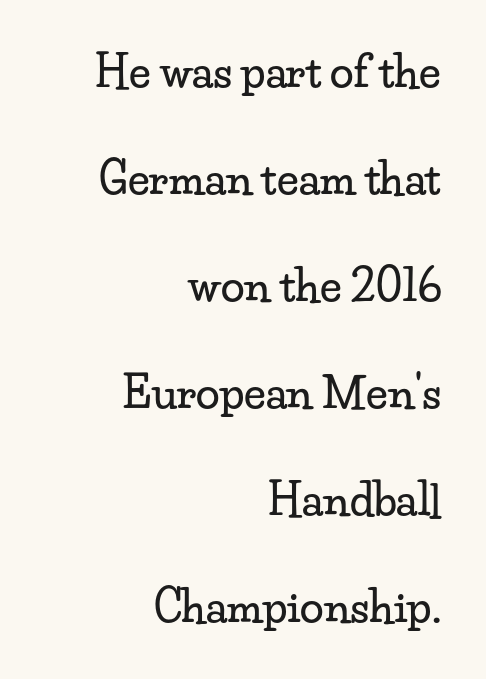
Bare-footed words on every line. Honestly, the rows look like they've been pulled way apart. The rendering keeps characters at their native spacing. Varying glyph widths throughout — classic text-font behaviour. Style check: upright.
